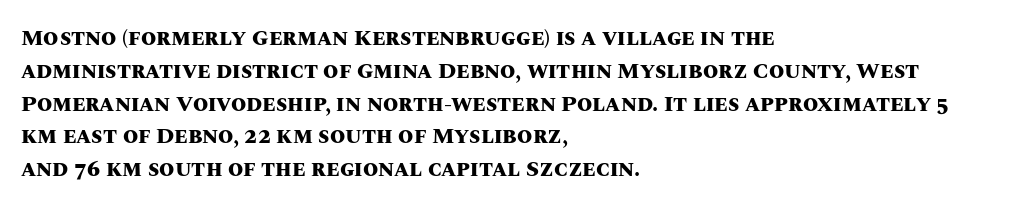
{"italic": "no", "bold": "yes", "underline": "no", "align": "left", "line_spacing": "normal", "line_spacing_ratio": 1.49, "letter_spacing": "normal", "letter_spacing_em": 0.0, "glyph_px": 22}
